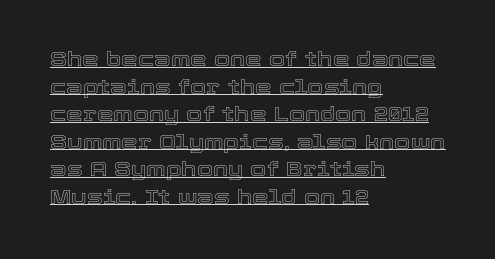
The image shows 21 px text type, upright; set left-aligned, normal line spacing (1.31x), normal letter spacing, underlined.
